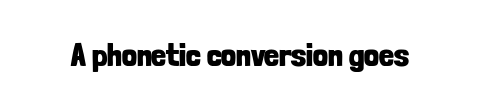
{"serif": "no", "italic": "no", "bold": "yes", "weight": "bold", "width": "condensed", "stroke_contrast": "low", "x_height": "medium", "monospaced": "no", "underline": "no", "letter_spacing": "normal", "letter_spacing_em": 0.0, "glyph_px": 33}
